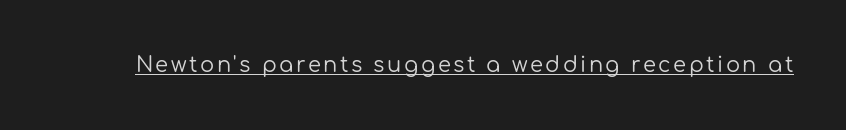
{"italic": "no", "bold": "no", "underline": "yes", "glyph_px": 21}
